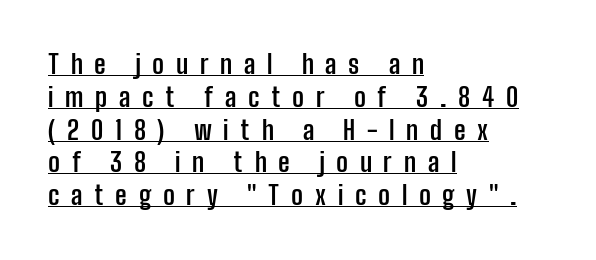
Q: Is the text bold? A: Yes.
Q: Is the text italic (slanted)? A: No, it is upright.
Q: Is the text underlined? A: Yes.
Q: How is the paragraph aligned? A: Left-aligned.
Q: Is the spacing between letters normal or unusually wide? A: Unusually wide.
Q: Is the spacing between lines tight, normal or loose? A: Normal.
